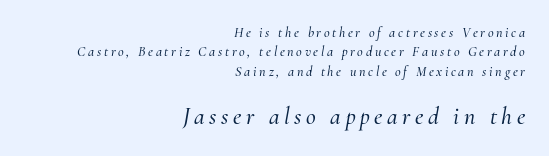
Summary of vertical rhythm: regular, with standard interline spacing. These two chunks differ in scale, with the bottom chunk taking the larger measure. Beneath every word, the page is bare. The setting favours the right margin, as signatures and pull-quotes sometimes do.
